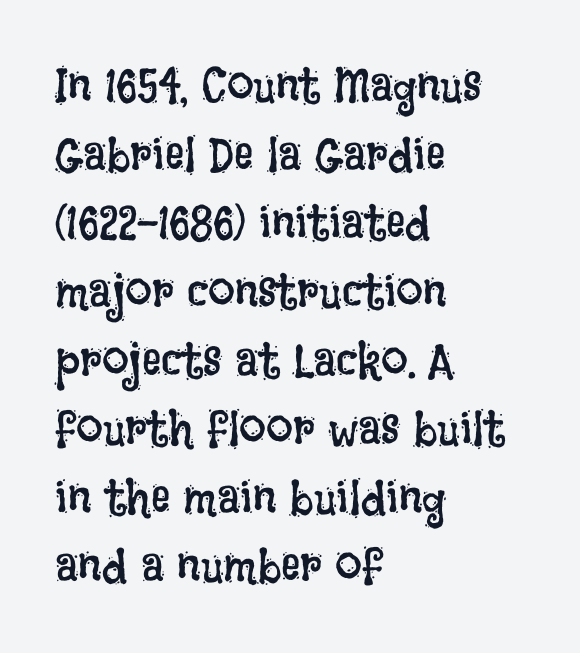
Q: Is the text bold? A: No.
Q: Is the text italic (slanted)? A: No, it is upright.
Q: Is the text underlined? A: No.
Q: How is the paragraph aligned? A: Left-aligned.
Q: Is the spacing between letters normal or unusually wide? A: Normal.
Q: Is the spacing between lines tight, normal or loose? A: Normal.
Q: Width (condensed, normal, or wide)? A: Condensed.
Q: Stroke contrast? A: Low.
Q: x-height? A: Large.
Q: Monospaced? A: No.
